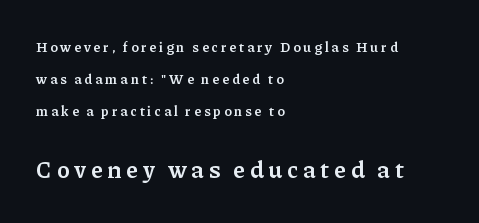
{"italic": "no", "bold": "semi", "underline": "no", "align": "left", "line_spacing": "loose", "line_spacing_ratio": 2.29, "letter_spacing": "wide", "letter_spacing_em": 0.21, "larger_block": "second", "size_ratio": 1.71, "glyph_px": 24}
